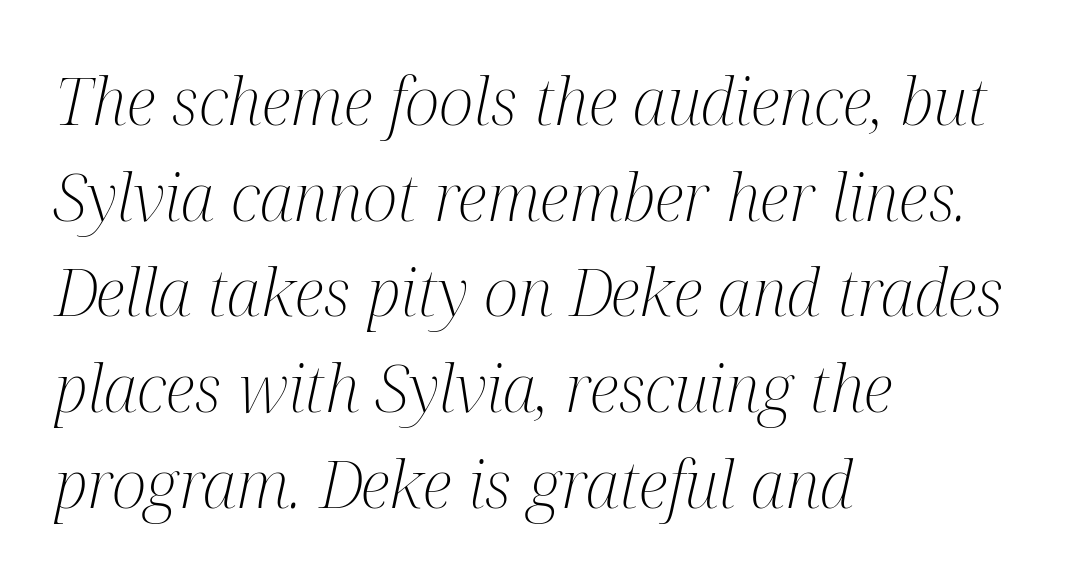
The image shows 66 px light, condensed serif type, italic (leaning right); set left-aligned, normal line spacing (1.45x), normal letter spacing, not underlined; medium stroke contrast and a medium x-height.
